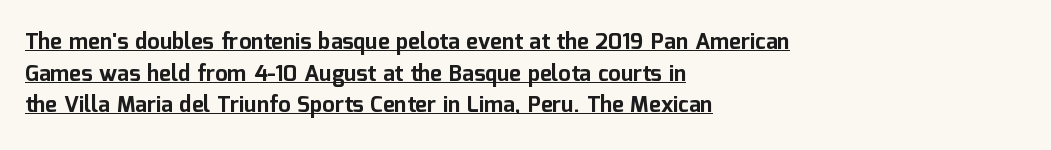
Q: Is the text bold? A: Yes.
Q: Is the text italic (slanted)? A: No, it is upright.
Q: Is the text underlined? A: Yes.
Q: How is the paragraph aligned? A: Left-aligned.
Q: Is the spacing between letters normal or unusually wide? A: Normal.
Q: Is the spacing between lines tight, normal or loose? A: Normal.
